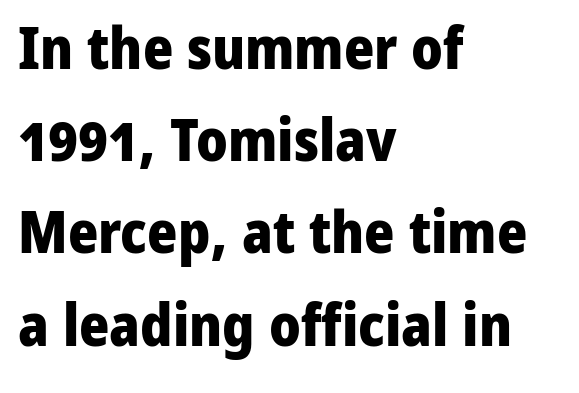
The image shows 58 px heavy sans-serif type, upright; set left-aligned, normal line spacing (1.59x), normal letter spacing, not underlined; low stroke contrast and a medium x-height.
